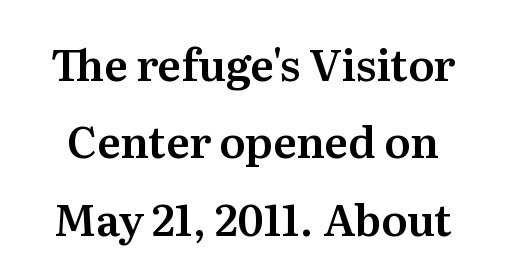
The letterforms sit shoulder to shoulder at normal distance. Bare-footed words on every line. Each letter's strokes conclude with small projecting serifs. It's the straight-up-and-down kind of type.
